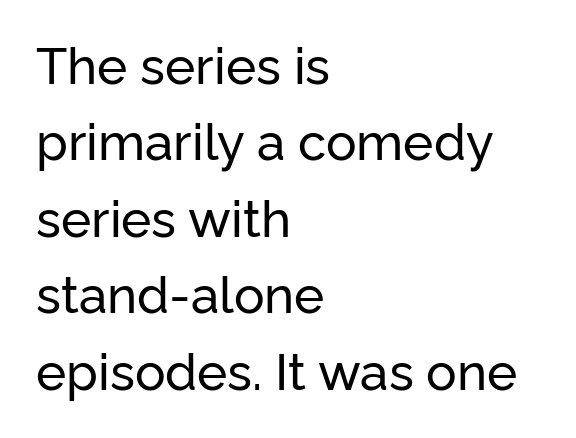
The image shows 51 px sans-serif type, upright; set left-aligned, normal line spacing (1.5x), normal letter spacing, not underlined; low stroke contrast and a medium x-height.
